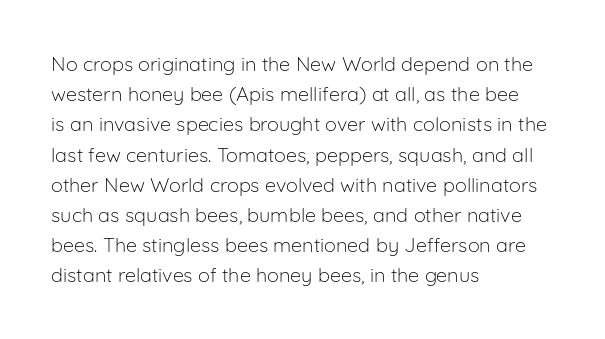
What stands out about the letter spacing? Nothing — it is the standard amount. The axis of the letterforms is exactly vertical. Check the space under the baseline: it is left empty. Evenly set lines give the paragraph a standard silhouette.
